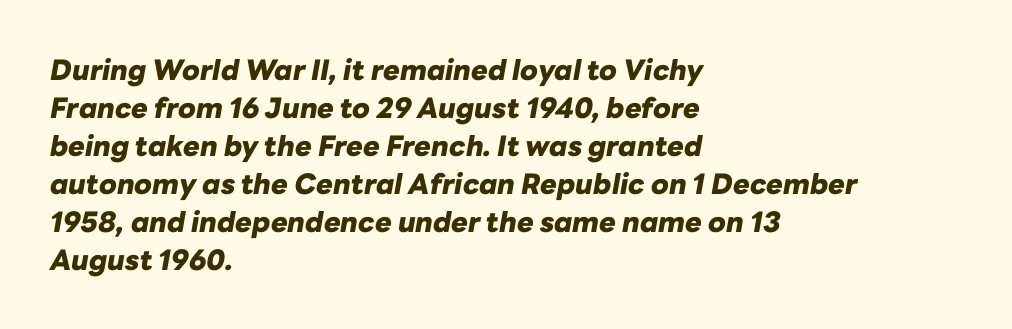
Q: Is the text bold? A: Yes.
Q: Is the text italic (slanted)? A: Yes, it leans right by about 10 degrees.
Q: Is the text underlined? A: No.
Q: How is the paragraph aligned? A: Left-aligned.
Q: Is the spacing between letters normal or unusually wide? A: Normal.
Q: Is the spacing between lines tight, normal or loose? A: Normal.
Q: Width (condensed, normal, or wide)? A: Normal.
Q: Stroke contrast? A: Low.
Q: x-height? A: Medium.
Q: Monospaced? A: No.
